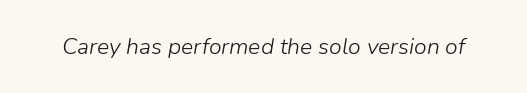
Q: Is the text bold? A: No.
Q: Is the text italic (slanted)? A: Yes, it leans right by about 9 degrees.
Q: Is the text underlined? A: No.
Q: Is the spacing between letters normal or unusually wide? A: Normal.
